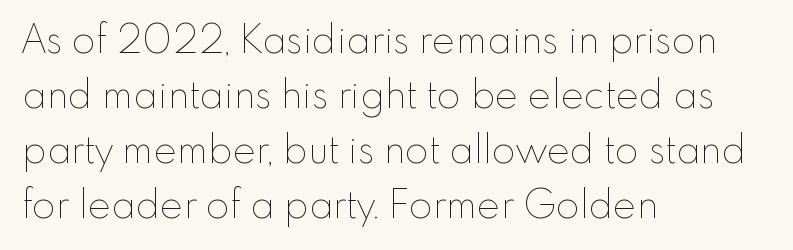
{"italic": "no", "bold": "no", "weight": "thin", "width": "normal", "stroke_contrast": "low", "x_height": "small", "monospaced": "no", "underline": "no", "align": "left", "line_spacing": "normal", "line_spacing_ratio": 1.41, "letter_spacing": "normal", "letter_spacing_em": 0.0, "glyph_px": 39}
